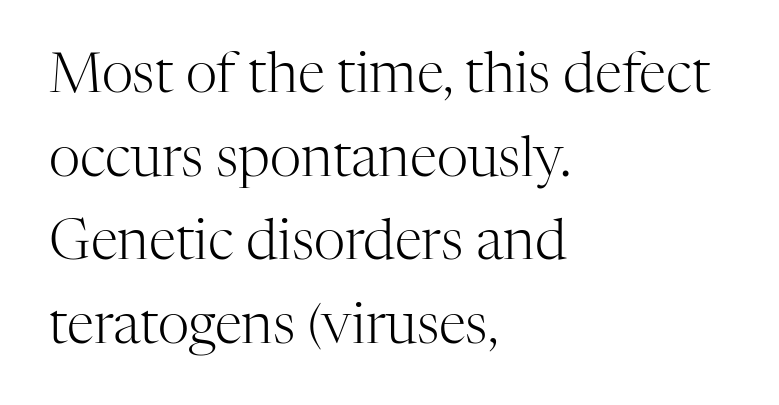
The image shows 55 px light serif type, upright; set left-aligned, normal line spacing (1.52x), normal letter spacing, not underlined; high stroke contrast and a medium x-height.
